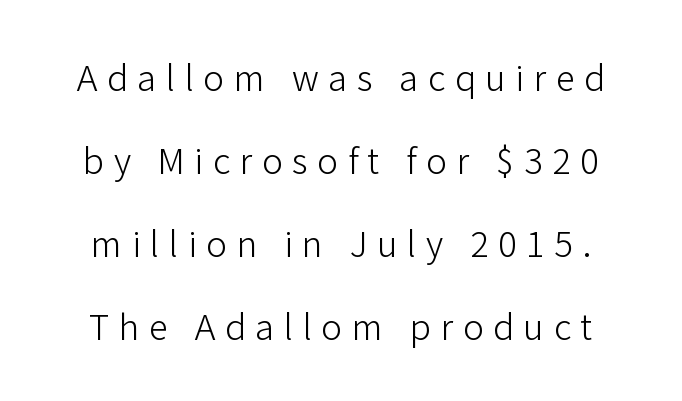
{"serif": "no", "italic": "no", "bold": "no", "weight": "light", "width": "normal", "stroke_contrast": "low", "x_height": "medium", "monospaced": "no", "underline": "no", "line_spacing": "loose", "line_spacing_ratio": 2.37, "letter_spacing": "wide", "letter_spacing_em": 0.27, "glyph_px": 35}
